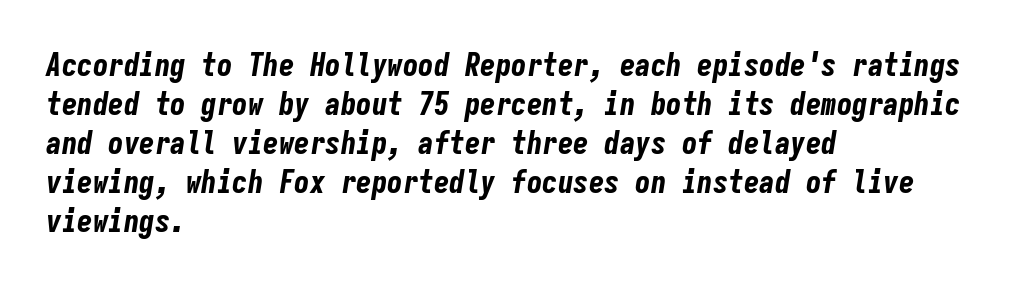
The image shows 31 px bold, condensed type, italic (leaning right), monospaced; set left-aligned, normal line spacing (1.26x), normal letter spacing, not underlined; low stroke contrast and a medium x-height.
